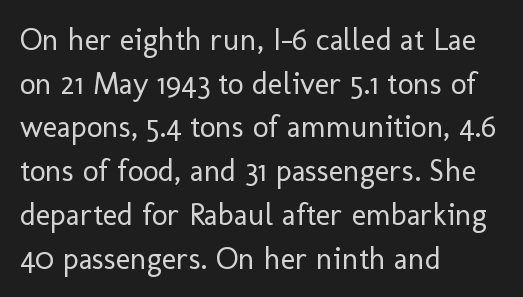
The image shows 31 px regular-weight sans-serif type, upright; set left-aligned, normal line spacing (1.41x), normal letter spacing, not underlined; low stroke contrast and a medium x-height.
